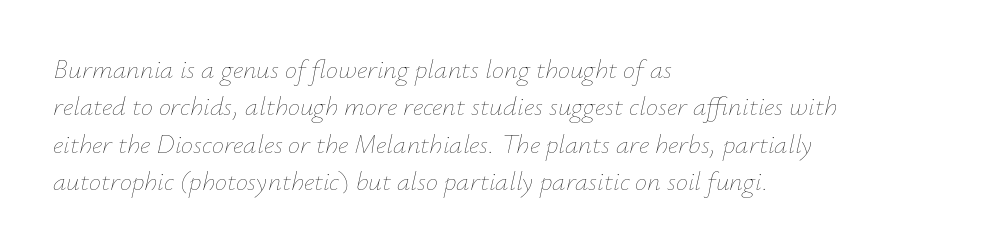
Quick note: underline off. Standard letterfit; no display-style spreading of the glyphs. A student would call this left alignment; a typographer would say flush left, rag right. Would a proofreader flag this as italicized? Yes. No heavy texture on the line: the type isn't bold. Evenly set lines give the paragraph a standard silhouette.
